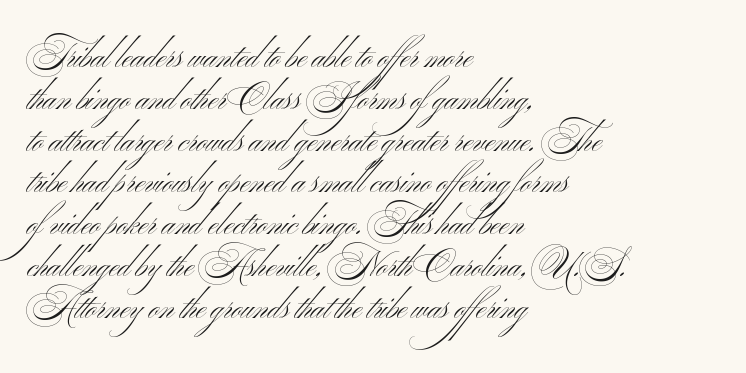
Here the designer chose a conventional face with non-uniform glyph widths. Compared with a typical body face, this is equally light or lighter still. One-word summary of the alignment: left. The type family on display is of the sans-serif kind.
